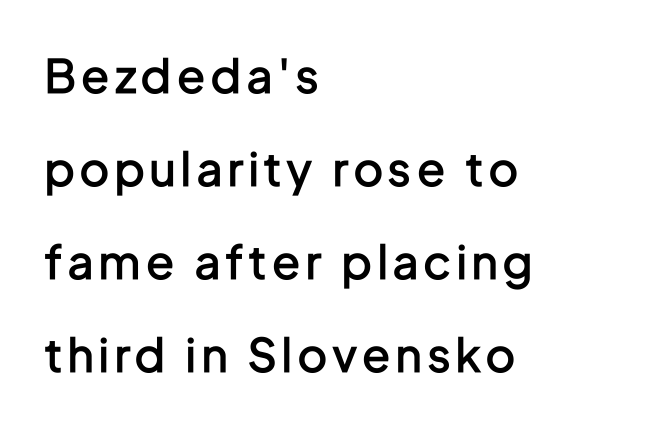
The image shows 46 px semibold, condensed sans-serif type, upright; set left-aligned, loose line spacing (2.02x), not underlined; low stroke contrast and a medium x-height.
